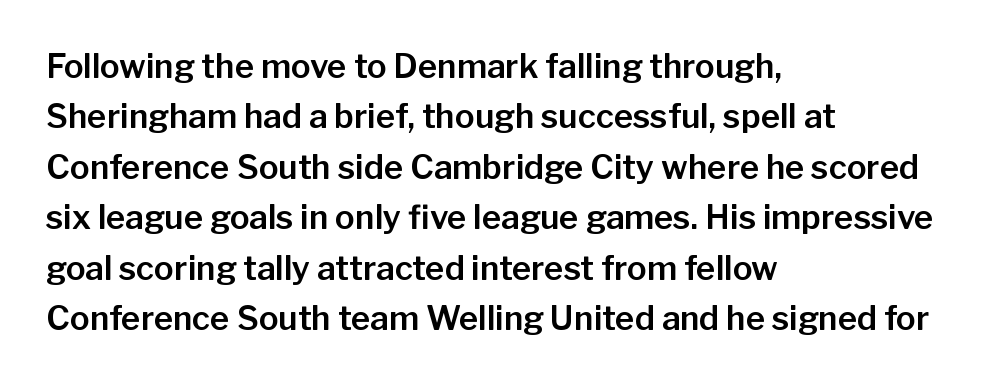
{"serif": "no", "italic": "no", "width": "normal", "stroke_contrast": "low", "x_height": "medium", "monospaced": "no", "underline": "no", "align": "left", "line_spacing": "normal", "line_spacing_ratio": 1.53, "letter_spacing": "normal", "letter_spacing_em": 0.0, "glyph_px": 33}
